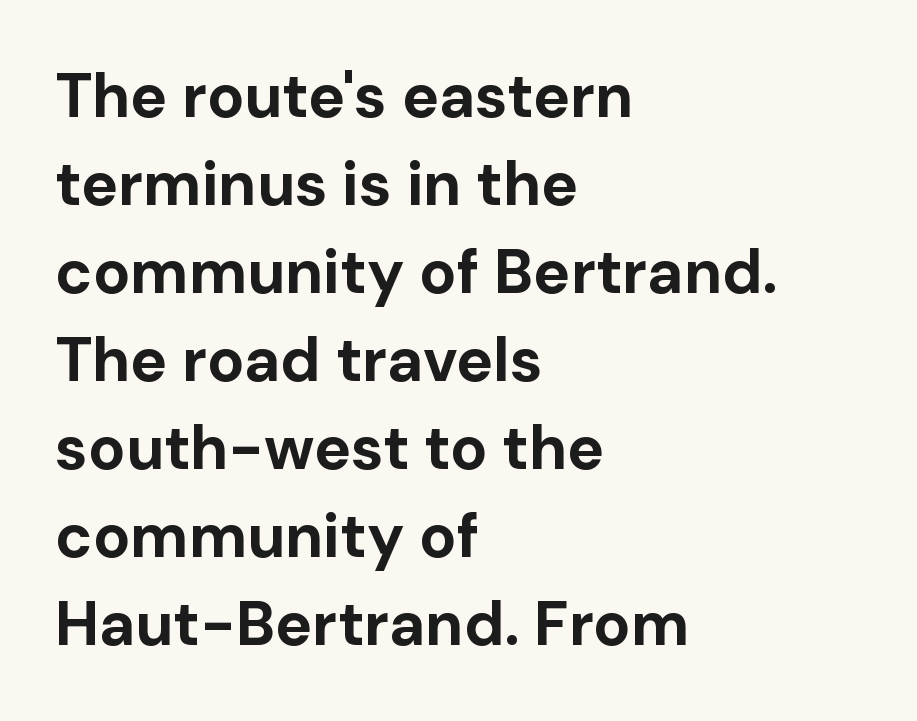
Every character sits straight up, as roman type does. Character widths vary here, with narrow letters taking less room than wide ones. Glyph-to-glyph distance matches everyday printed text. A typesetter would call this leading conventional body-copy spacing. Any mark beneath the type? The region is blank. These words are printed bold, with thick strokes throughout.
